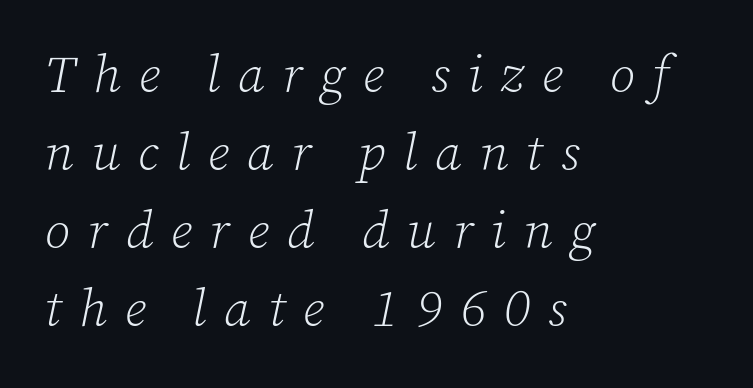
The image shows 52 px light serif type, italic (leaning right); set left-aligned, normal line spacing (1.5x), unusually wide letter spacing (+0.34 em), not underlined; low stroke contrast and a medium x-height.
